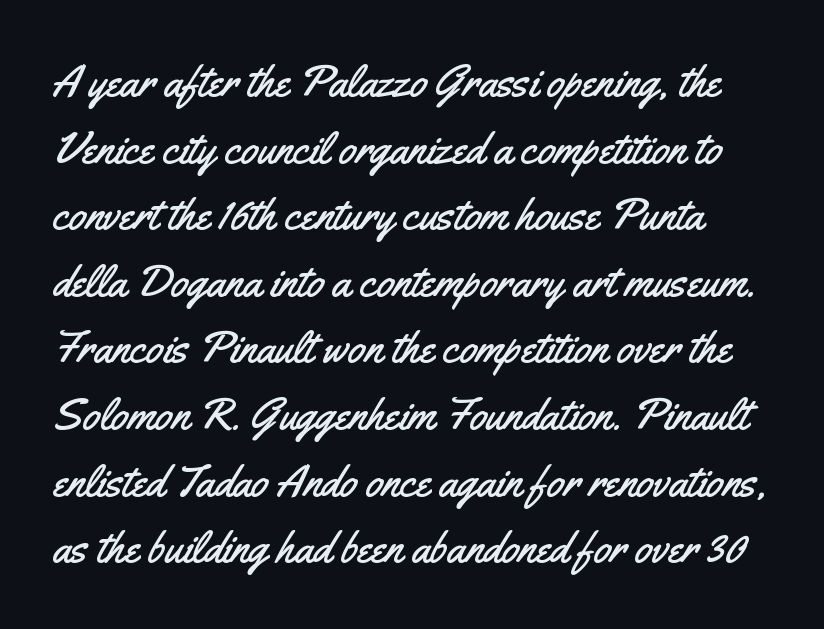
Whoever set this chose a conventional vertical rhythm. The gaps between neighbouring characters are ordinary and unremarkable. The font family rendered here belongs to the sans-serif group. Here the designer chose a conventional face with non-uniform glyph widths. Any mark beneath the type? The region is blank.
